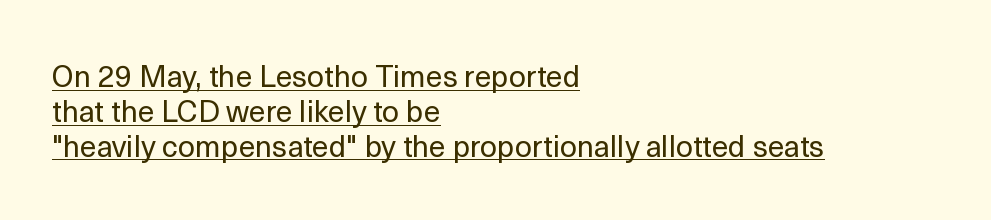
The image shows 30 px regular-weight sans-serif type, upright; set left-aligned, line spacing 1.16x, normal letter spacing, underlined; a medium x-height.
